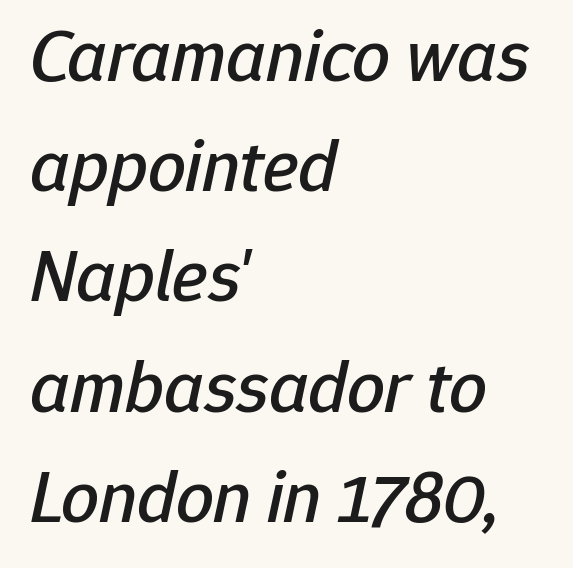
Q: Is the text italic (slanted)? A: Yes, it leans right by about 12 degrees.
Q: Is the text underlined? A: No.
Q: How is the paragraph aligned? A: Left-aligned.
Q: Is the spacing between letters normal or unusually wide? A: Normal.
Q: Is the spacing between lines tight, normal or loose? A: Normal.
Q: Width (condensed, normal, or wide)? A: Normal.
Q: Stroke contrast? A: Low.
Q: x-height? A: Medium.
Q: Monospaced? A: No.
